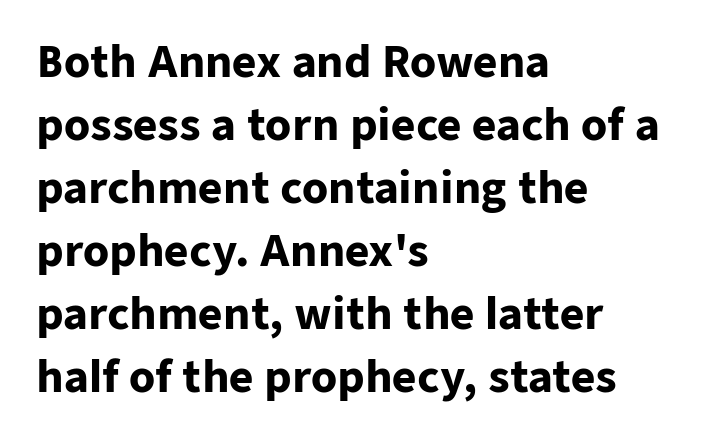
Q: Is the text bold? A: Yes.
Q: Is the text italic (slanted)? A: No, it is upright.
Q: Is the typeface a serif or a sans-serif typeface? A: Sans-serif.
Q: Is the text underlined? A: No.
Q: How is the paragraph aligned? A: Left-aligned.
Q: Is the spacing between letters normal or unusually wide? A: Normal.
Q: Is the spacing between lines tight, normal or loose? A: Normal.
Q: Width (condensed, normal, or wide)? A: Normal.
Q: Stroke contrast? A: Low.
Q: x-height? A: Medium.
Q: Monospaced? A: No.
